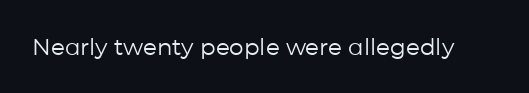
Q: Is the text bold? A: No.
Q: Is the text italic (slanted)? A: No, it is upright.
Q: Is the text underlined? A: No.
Q: Is the spacing between letters normal or unusually wide? A: Normal.
